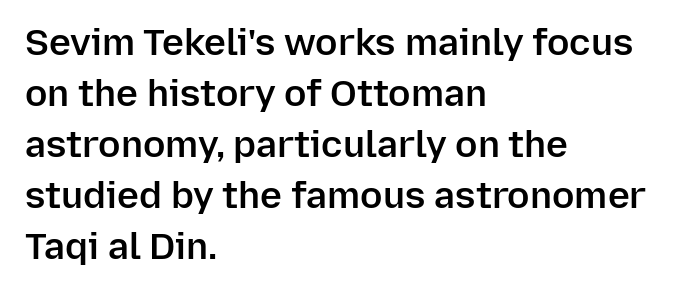
{"serif": "no", "italic": "no", "bold": "semi", "weight": "semibold", "width": "normal", "stroke_contrast": "low", "x_height": "medium", "monospaced": "no", "underline": "no", "align": "left", "line_spacing": "normal", "line_spacing_ratio": 1.38, "letter_spacing": "normal", "letter_spacing_em": 0.0, "glyph_px": 37}
